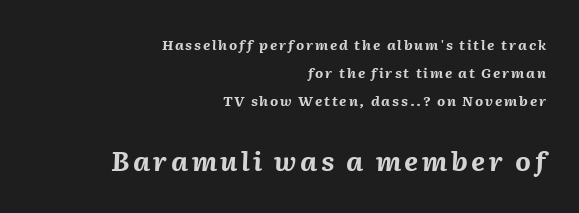
Is the lower block the larger one? Yes — the lower block carries the bigger type. These lines were composed using italics. The specimen omits any rule beneath the text block's lines. The lines are quadded right.
